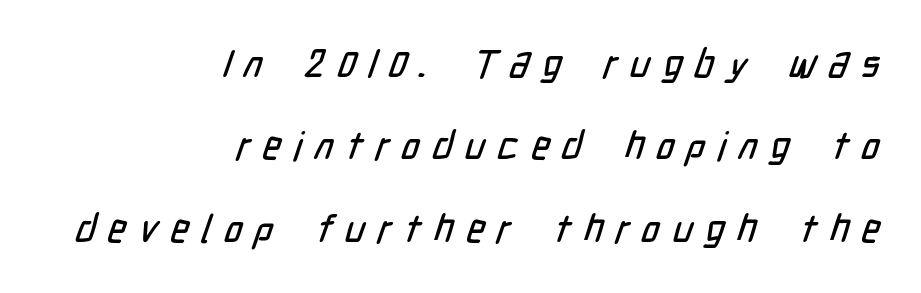
{"serif": "no", "width": "condensed", "stroke_contrast": "low", "x_height": "medium", "monospaced": "no", "underline": "no", "align": "right", "line_spacing": "loose", "line_spacing_ratio": 2.11, "letter_spacing": "wide", "letter_spacing_em": 0.32, "glyph_px": 39}
